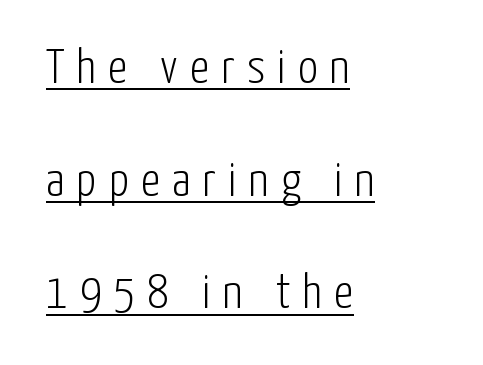
Observe the absence of serifs on each vertical stroke in this sample. The type sits square on the baseline with zero lean. A baseline rule has been typeset under these characters. The font sits on the lighter half of the weight spectrum, regular included.
